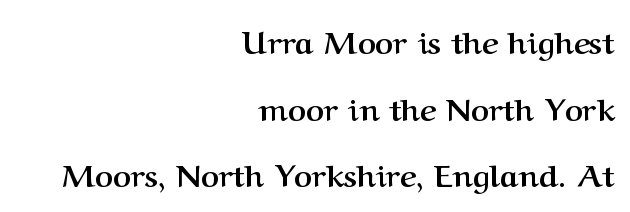
{"serif": "yes", "italic": "no", "bold": "yes", "weight": "semibold", "width": "normal", "stroke_contrast": "medium", "x_height": "medium", "monospaced": "no", "underline": "no", "align": "right", "line_spacing": "loose", "line_spacing_ratio": 2.15, "letter_spacing": "normal", "letter_spacing_em": 0.0, "glyph_px": 31}
